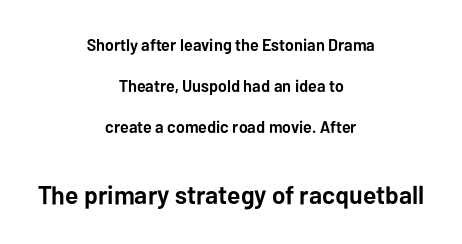
The image shows 26 px bold type, upright; set centered, loose line spacing (2.41x), normal letter spacing, not underlined; the second (bottom) block is 1.53x larger.
